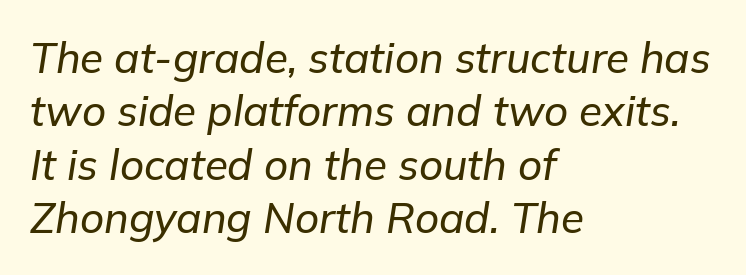
The image shows 42 px text type, italic (leaning right); set left-aligned, normal line spacing (1.27x), normal letter spacing, not underlined; low stroke contrast and a medium x-height.
